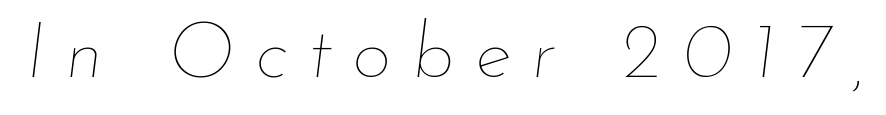
The image shows 78 px thin type, italic (leaning right); set unusually wide letter spacing (+0.26 em), not underlined; low stroke contrast and a small x-height.
